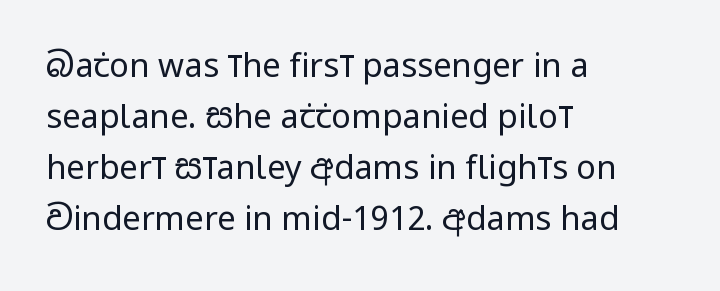
Q: Is the text bold? A: No.
Q: Is the text italic (slanted)? A: No, it is upright.
Q: Is the typeface a serif or a sans-serif typeface? A: Sans-serif.
Q: Is the text underlined? A: No.
Q: How is the paragraph aligned? A: Left-aligned.
Q: Is the spacing between letters normal or unusually wide? A: Normal.
Q: Is the spacing between lines tight, normal or loose? A: Normal.
Q: Width (condensed, normal, or wide)? A: Condensed.
Q: Stroke contrast? A: Low.
Q: x-height? A: Large.
Q: Monospaced? A: No.
